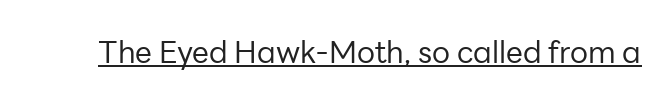
Posture: upright roman. In terms of letterspacing, this is plain default setting. No feet cap the strokes, marking this as sans-serif type. A baseline rule has been typeset under these characters.
